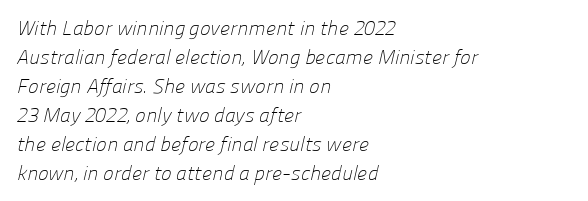
Q: Is the text bold? A: No.
Q: Is the text underlined? A: No.
Q: How is the paragraph aligned? A: Left-aligned.
Q: Is the spacing between letters normal or unusually wide? A: Normal.
Q: Is the spacing between lines tight, normal or loose? A: Normal.
